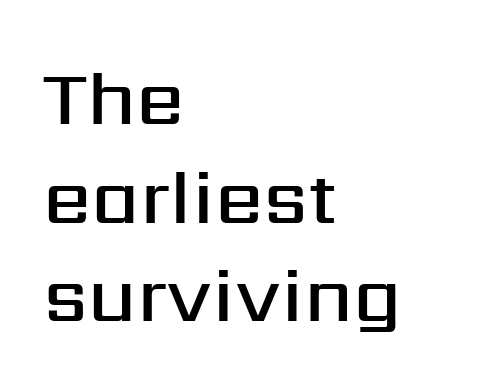
Anything drawn beneath the words? Only blank space. The characters display no serif detailing; their extremities are plain. Does the weight exceed regular? Yes, but only to semibold. A typesetter would call this zero additional tracking. Each letter keeps its own natural width here, so spacing adapts to shape.
